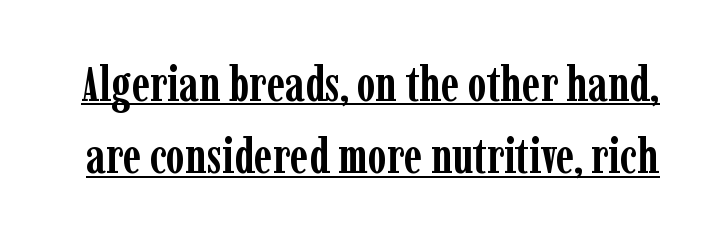
The image shows 48 px semibold, condensed serif type, upright; set normal line spacing (1.51x), normal letter spacing, underlined; low stroke contrast and a medium x-height.
